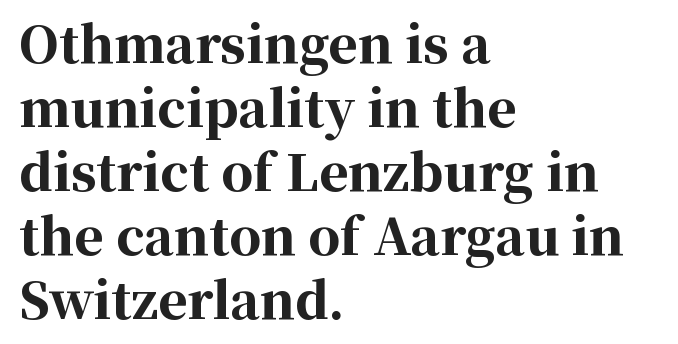
Q: Is the text bold? A: Yes.
Q: Is the text italic (slanted)? A: No, it is upright.
Q: Is the typeface a serif or a sans-serif typeface? A: Serif.
Q: Is the text underlined? A: No.
Q: How is the paragraph aligned? A: Left-aligned.
Q: Is the spacing between letters normal or unusually wide? A: Normal.
Q: Is the spacing between lines tight, normal or loose? A: Normal.
Q: Width (condensed, normal, or wide)? A: Normal.
Q: Stroke contrast? A: High.
Q: x-height? A: Medium.
Q: Monospaced? A: No.
